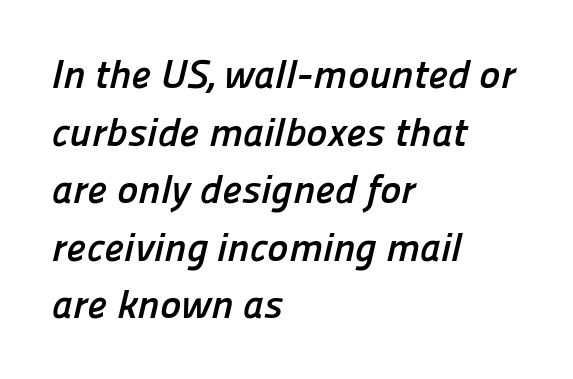
Q: Is the text bold? A: Yes.
Q: Is the typeface a serif or a sans-serif typeface? A: Sans-serif.
Q: Is the text underlined? A: No.
Q: How is the paragraph aligned? A: Left-aligned.
Q: Is the spacing between letters normal or unusually wide? A: Normal.
Q: Is the spacing between lines tight, normal or loose? A: Normal.
Q: Width (condensed, normal, or wide)? A: Normal.
Q: Stroke contrast? A: Low.
Q: x-height? A: Medium.
Q: Monospaced? A: No.
